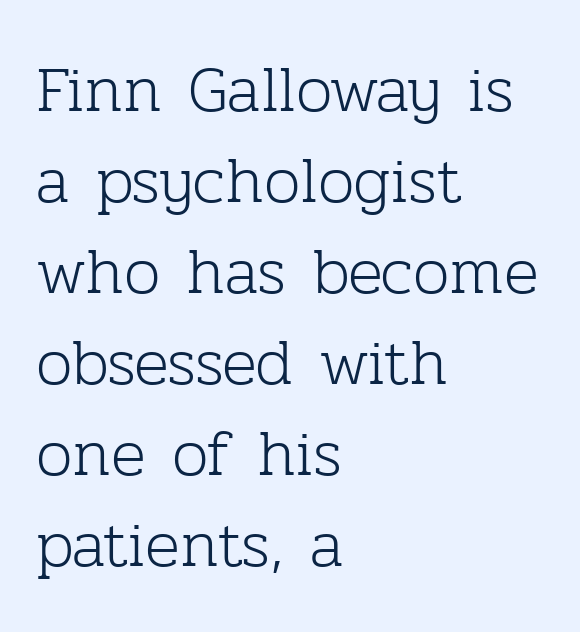
{"serif": "yes", "italic": "no", "bold": "no", "weight": "light", "width": "normal", "stroke_contrast": "low", "x_height": "medium", "monospaced": "no", "underline": "no", "align": "left", "line_spacing": "normal", "line_spacing_ratio": 1.4, "letter_spacing": "normal", "letter_spacing_em": 0.0, "glyph_px": 65}
